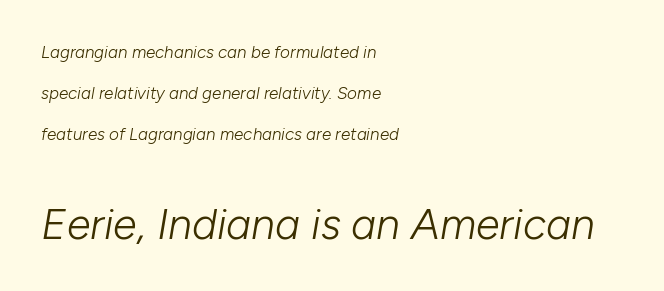
Line beginnings align vertically; line endings do not. Letters rest on an invisible, unmarked baseline. One glance says open: line gaps are wider than usual. A typesetter would call this zero additional tracking. Looking at the ascenders, they clearly lean.
